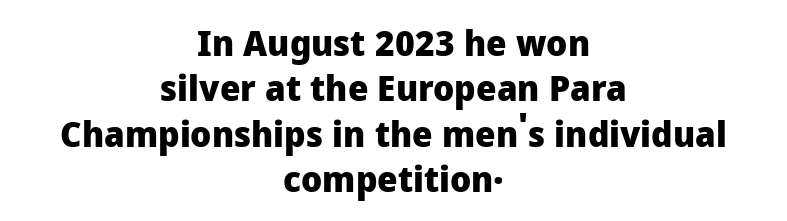
Casual observation: everything's sitting right in the middle. A typesetter would mark this as roman, not italic. The foot of each line stays bare and open. Serif or sans? Sans — the stroke terminals are bare. Heavy-handed strokes throughout: this text is bold. Horizontal bands of white between lines are of average thickness.
